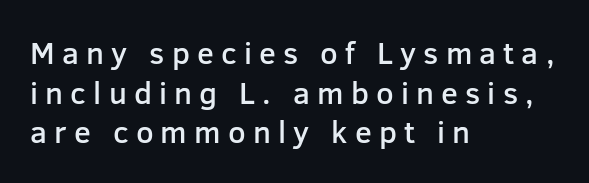
Leading: standard. Notice how the stems are strictly vertical — no italics here. The line texture is sparse and dotted thanks to wide tracking. This sample uses a sans-serif face. Look at the stroke-to-counter ratio: somewhat heavy, a semibold.
